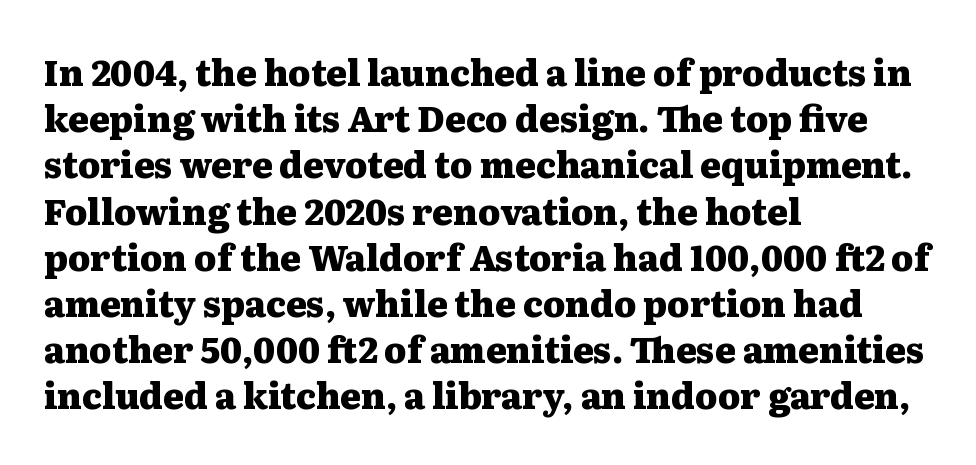
{"serif": "yes", "italic": "no", "bold": "yes", "weight": "heavy", "width": "wide", "stroke_contrast": "medium", "x_height": "medium", "monospaced": "no", "underline": "no", "align": "left", "line_spacing": "normal", "line_spacing_ratio": 1.32, "letter_spacing": "normal", "letter_spacing_em": 0.0, "glyph_px": 35}
